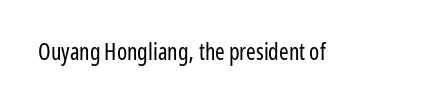
Q: Is the text bold? A: No.
Q: Is the text italic (slanted)? A: No, it is upright.
Q: Is the text underlined? A: No.
Q: Is the spacing between letters normal or unusually wide? A: Normal.
